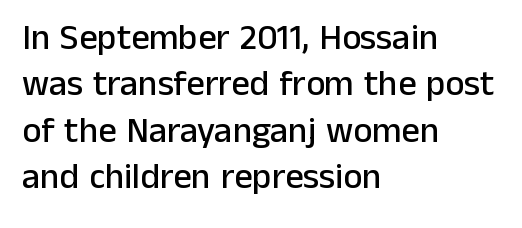
Notice how descenders clear the ascenders below comfortably — that's standard leading. The passage is arranged the way most books set body copy — flush left. Do the letters lean? They stand straight. Observe the ordinary spacing: letters are neighbours, not strangers.
